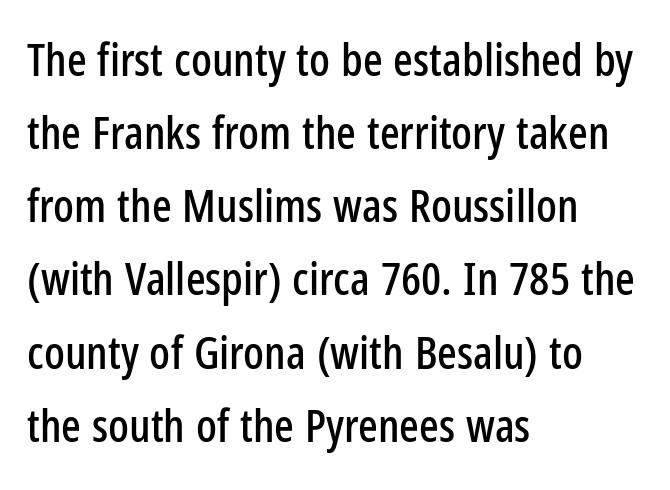
The image shows 46 px condensed sans-serif type, upright; set left-aligned, normal line spacing (1.59x), normal letter spacing, not underlined; low stroke contrast and a medium x-height.
